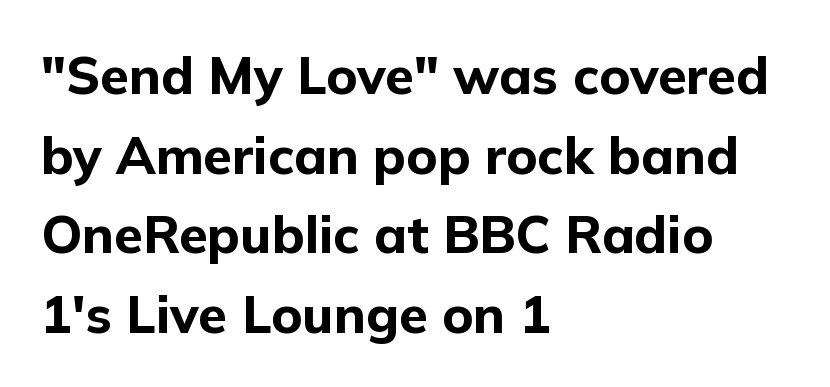
What's the leading like? Ordinary, nothing unusual. Pretty heavy lettering here — definitely bold. The glyphs in this specimen are sans serif. Nope, not italic — everything's standing straight.
